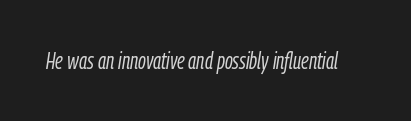
The image shows 23 px text type, italic (leaning right); set normal letter spacing, not underlined.
